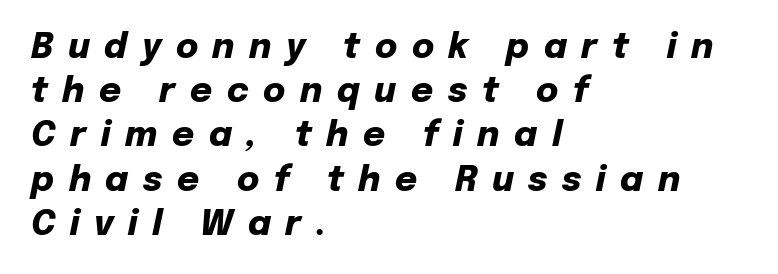
The image shows 34 px heavy type, italic (leaning right); set left-aligned, normal line spacing (1.3x), unusually wide letter spacing (+0.43 em), not underlined; low stroke contrast and a medium x-height.
